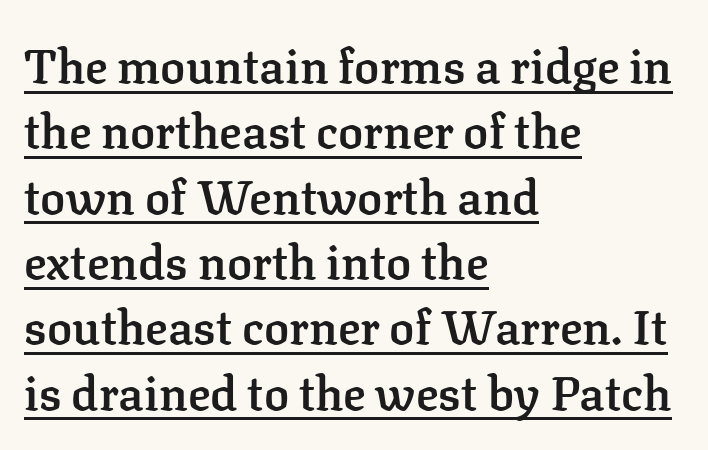
Q: Is the text bold? A: Semi-bold.
Q: Is the text italic (slanted)? A: No, it is upright.
Q: Is the typeface a serif or a sans-serif typeface? A: Serif.
Q: Is the text underlined? A: Yes.
Q: How is the paragraph aligned? A: Left-aligned.
Q: Is the spacing between letters normal or unusually wide? A: Normal.
Q: Is the spacing between lines tight, normal or loose? A: Normal.
Q: Width (condensed, normal, or wide)? A: Normal.
Q: Stroke contrast? A: Low.
Q: x-height? A: Medium.
Q: Monospaced? A: No.
